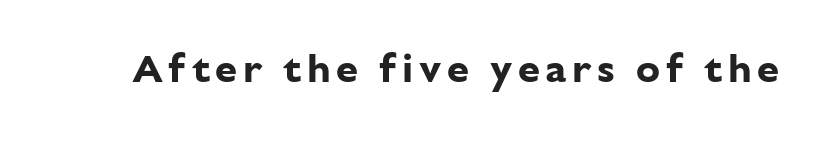
The lettering stays uniformly vertical, giving the passage a roman look. Think of a printed novel: that variable character pitch is what you see here. Chunky letters — that's bold for sure. I'd call this a sans setting — the letters go barefoot. Type without underlining.
